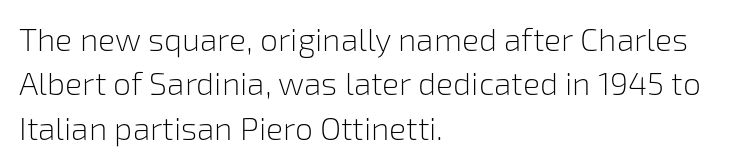
{"serif": "no", "italic": "no", "bold": "no", "weight": "light", "width": "normal", "stroke_contrast": "low", "x_height": "medium", "monospaced": "no", "underline": "no", "align": "left", "line_spacing": "normal", "line_spacing_ratio": 1.39, "letter_spacing": "normal", "letter_spacing_em": 0.0, "glyph_px": 32}
